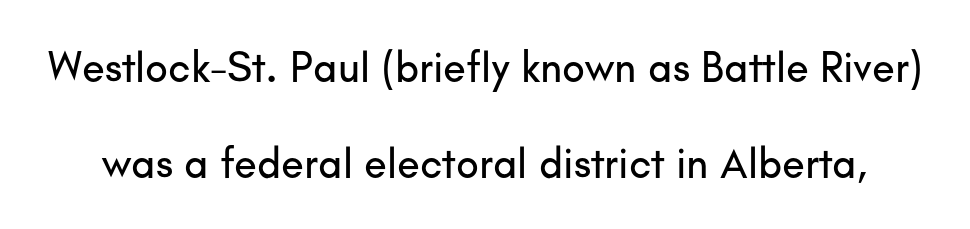
Q: Is the text italic (slanted)? A: No, it is upright.
Q: Is the typeface a serif or a sans-serif typeface? A: Sans-serif.
Q: Is the text underlined? A: No.
Q: Is the spacing between letters normal or unusually wide? A: Normal.
Q: Is the spacing between lines tight, normal or loose? A: Loose.
Q: Width (condensed, normal, or wide)? A: Normal.
Q: Stroke contrast? A: Low.
Q: x-height? A: Small.
Q: Monospaced? A: No.
